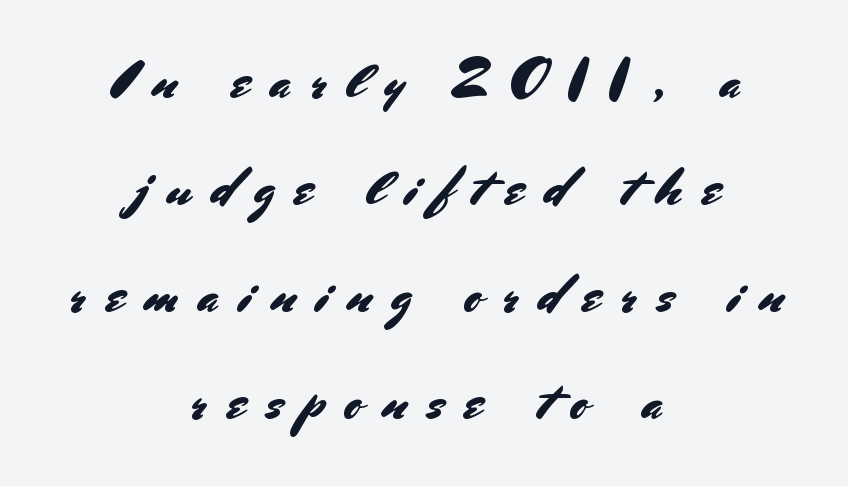
{"serif": "no", "width": "normal", "stroke_contrast": "medium", "x_height": "small", "monospaced": "no", "underline": "no", "align": "center", "line_spacing": "loose", "line_spacing_ratio": 2.02, "letter_spacing": "wide", "letter_spacing_em": 0.38, "glyph_px": 53}
